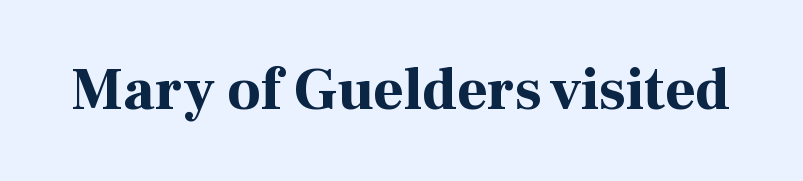
The image shows 59 px bold serif type, upright; set normal letter spacing, not underlined; high stroke contrast and a medium x-height.
